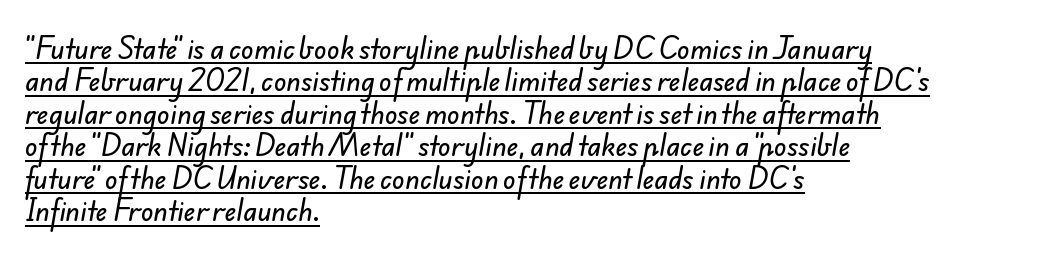
{"underline": "yes", "align": "left", "line_spacing": "normal", "line_spacing_ratio": 1.25, "letter_spacing": "normal", "letter_spacing_em": 0.0, "glyph_px": 26}
